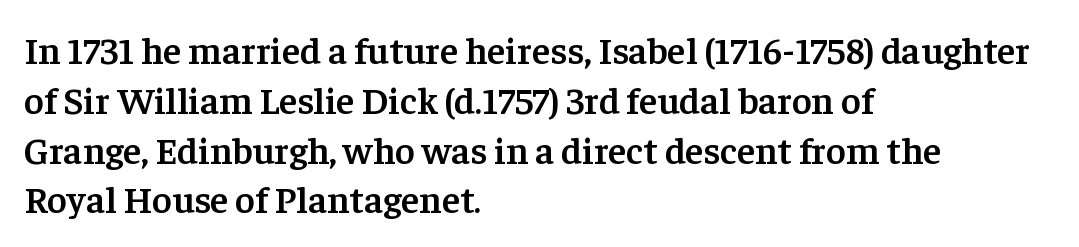
Q: Is the text bold? A: Semi-bold.
Q: Is the text italic (slanted)? A: No, it is upright.
Q: Is the typeface a serif or a sans-serif typeface? A: Serif.
Q: Is the text underlined? A: No.
Q: How is the paragraph aligned? A: Left-aligned.
Q: Is the spacing between letters normal or unusually wide? A: Normal.
Q: Is the spacing between lines tight, normal or loose? A: Normal.
Q: Width (condensed, normal, or wide)? A: Normal.
Q: Stroke contrast? A: Low.
Q: x-height? A: Medium.
Q: Monospaced? A: No.
